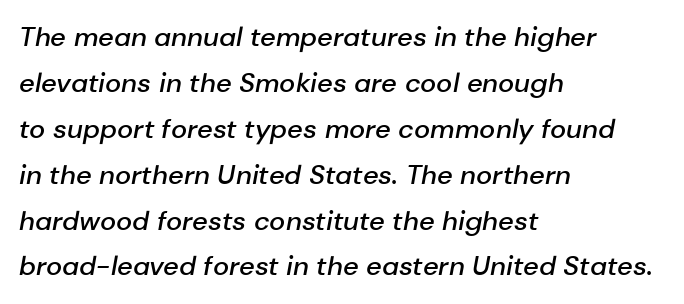
The image shows 27 px text type, italic (leaning right); set left-aligned, normal line spacing (1.7x), normal letter spacing, not underlined.
